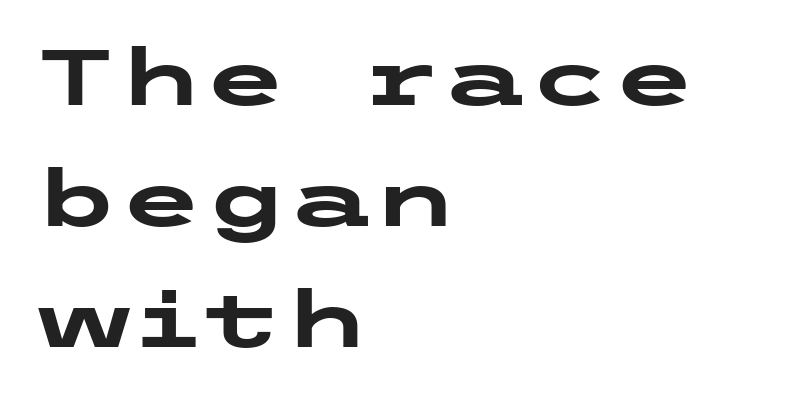
Notice how descenders clear the ascenders below comfortably — that's standard leading. Look at the tracking — it's just the regular setting, nothing added. The lines are quadded left. The string is rendered with underlining switched off. Are there feet on the stems? There aren't — it's a sans.
